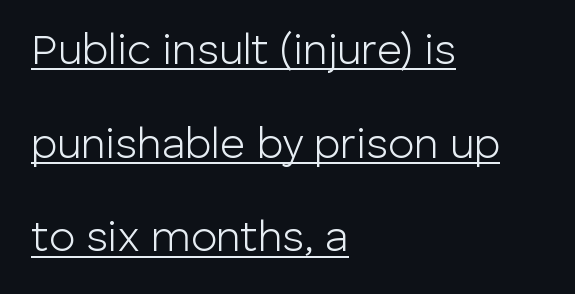
{"serif": "no", "italic": "no", "bold": "no", "weight": "light", "width": "normal", "stroke_contrast": "low", "x_height": "medium", "monospaced": "no", "underline": "yes", "align": "left", "line_spacing": "loose", "line_spacing_ratio": 2.18, "letter_spacing": "normal", "letter_spacing_em": 0.0, "glyph_px": 43}
